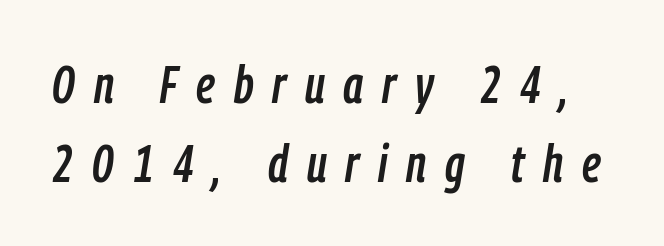
Q: Is the text italic (slanted)? A: Yes, it leans right by about 9 degrees.
Q: Is the text underlined? A: No.
Q: Is the spacing between letters normal or unusually wide? A: Unusually wide.
Q: Is the spacing between lines tight, normal or loose? A: Normal.
Q: Width (condensed, normal, or wide)? A: Condensed.
Q: Stroke contrast? A: Low.
Q: x-height? A: Medium.
Q: Monospaced? A: No.
